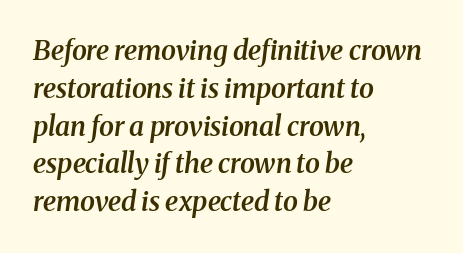
The image shows 27 px text type, italic (leaning right); set left-aligned, normal line spacing (1.4x), normal letter spacing, not underlined.
